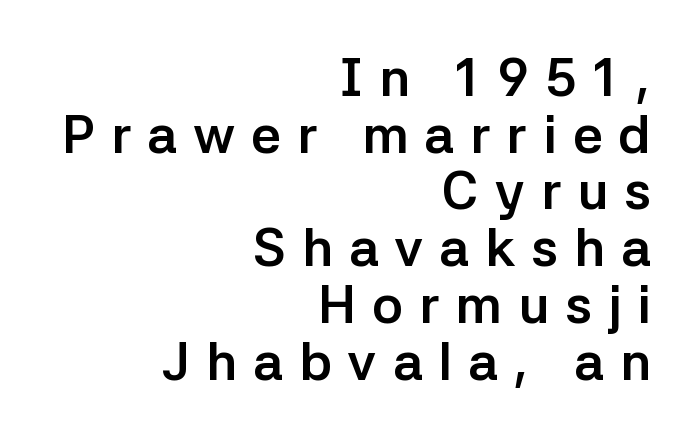
Q: Is the text bold? A: Yes.
Q: Is the text italic (slanted)? A: No, it is upright.
Q: Is the typeface a serif or a sans-serif typeface? A: Sans-serif.
Q: Is the text underlined? A: No.
Q: How is the paragraph aligned? A: Right-aligned.
Q: Is the spacing between letters normal or unusually wide? A: Unusually wide.
Q: Is the spacing between lines tight, normal or loose? A: Tight.
Q: Width (condensed, normal, or wide)? A: Normal.
Q: Stroke contrast? A: Low.
Q: x-height? A: Medium.
Q: Monospaced? A: No.
